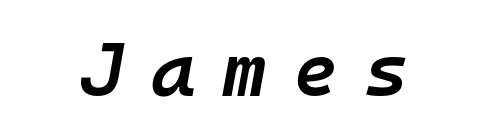
The image shows 76 px semibold type, italic (leaning right), monospaced; set unusually wide letter spacing (+0.35 em), not underlined; low stroke contrast and a medium x-height.
